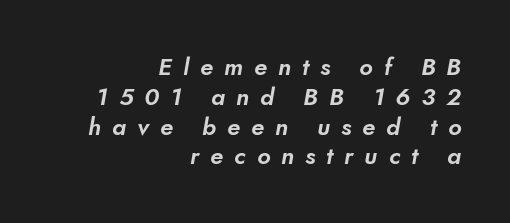
{"underline": "no", "align": "right", "line_spacing_ratio": 1.24, "letter_spacing": "wide", "letter_spacing_em": 0.46, "glyph_px": 24}
